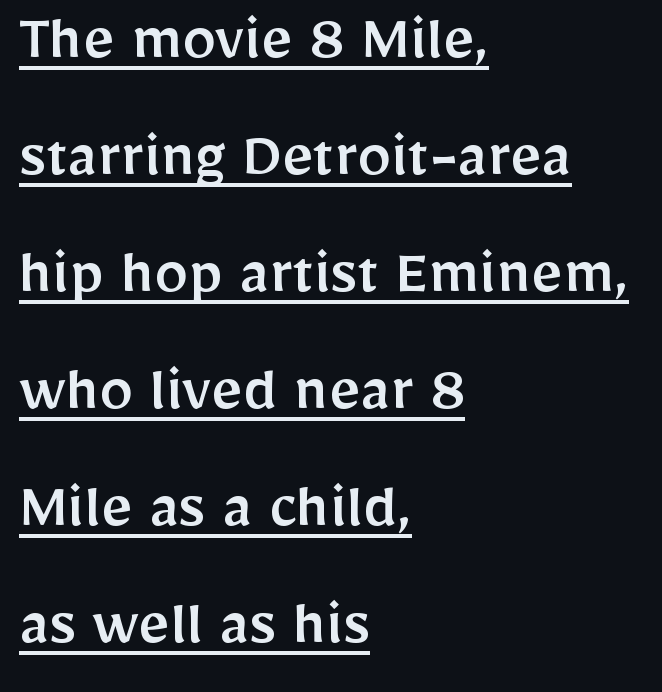
This sample uses an upright cut, with every glyph sitting square on the baseline. Characters follow at the spacing the type designer built in. Caption: lettering with a line underneath. This sample has the flowing, uneven cadence of proportional lettering. A sans-serif font was chosen for this passage. Short and long lines alike share a common starting point at left.
